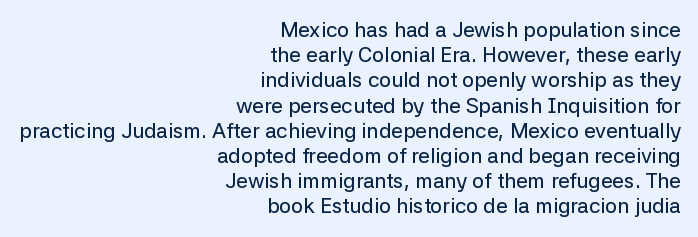
The image shows 21 px text type, upright; set right-aligned, line spacing 1.2x, normal letter spacing, not underlined.
